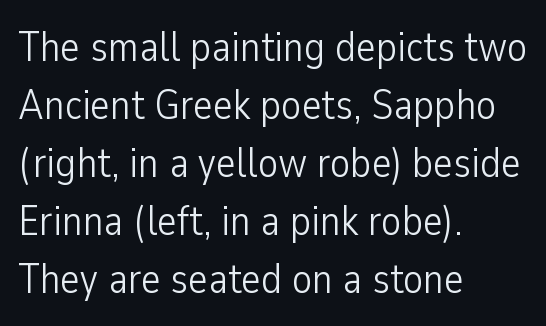
Do the characters align in a grid? No, the font is proportional. Left-aligned paragraph, ragged on the right. This block has exactly the height ordinary leading produces. The font's upright variant was chosen for this text. Letters have the restrained weight of plain body copy at most. Check the space under the baseline: it is left empty.
